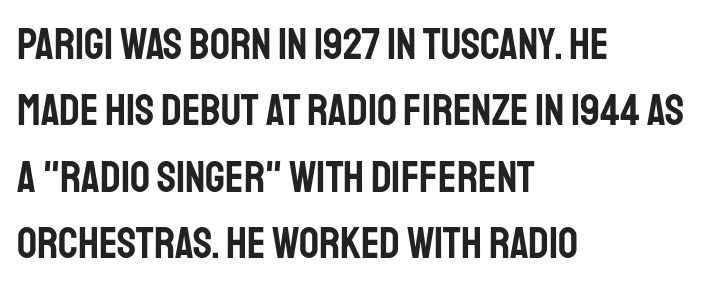
{"serif": "no", "italic": "no", "width": "condensed", "stroke_contrast": "low", "x_height": "large", "monospaced": "no", "underline": "no", "align": "left", "line_spacing": "normal", "line_spacing_ratio": 1.51, "letter_spacing": "normal", "letter_spacing_em": 0.0, "glyph_px": 44}
